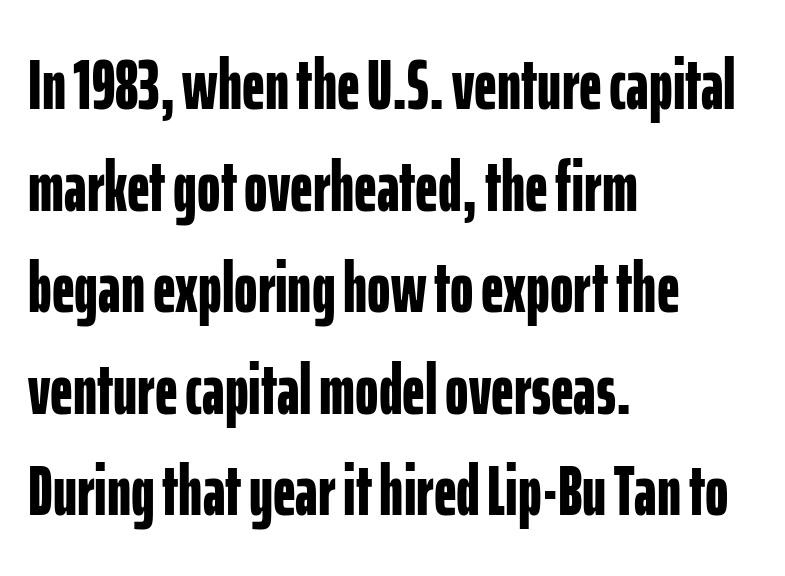
The paragraph has a hard left edge and a soft right edge. Caption: bold face, heavy strokes. In terms of letterspacing, this is plain default setting. The font family rendered here belongs to the sans-serif group. Clear beneath every line of the passage.
